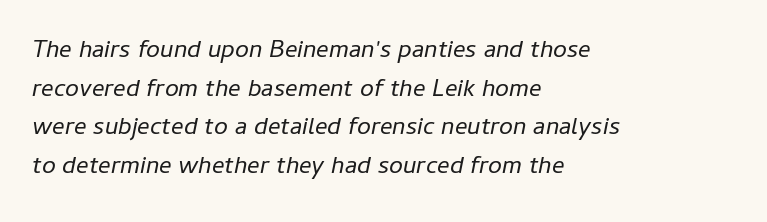
The image shows 25 px text type, italic (leaning right); set left-aligned, normal line spacing (1.55x), normal letter spacing, not underlined.
